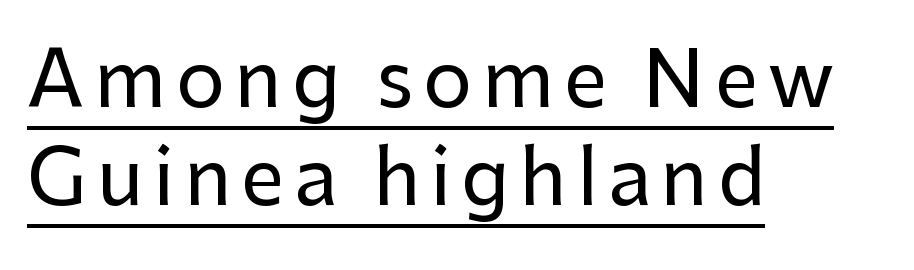
Q: Is the text italic (slanted)? A: No, it is upright.
Q: Is the typeface a serif or a sans-serif typeface? A: Sans-serif.
Q: Is the text underlined? A: Yes.
Q: How is the paragraph aligned? A: Left-aligned.
Q: Is the spacing between lines tight, normal or loose? A: Normal.
Q: Width (condensed, normal, or wide)? A: Normal.
Q: Stroke contrast? A: Low.
Q: x-height? A: Medium.
Q: Monospaced? A: No.
